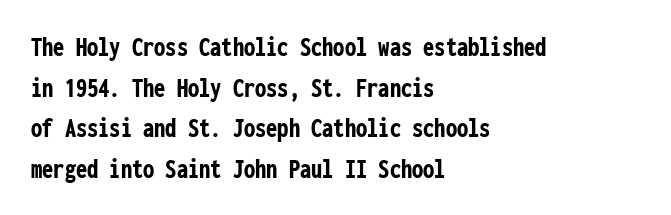
Q: Is the text bold? A: Yes.
Q: Is the text italic (slanted)? A: No, it is upright.
Q: Is the typeface a serif or a sans-serif typeface? A: Sans-serif.
Q: Is the text underlined? A: No.
Q: How is the paragraph aligned? A: Left-aligned.
Q: Is the spacing between letters normal or unusually wide? A: Normal.
Q: Is the spacing between lines tight, normal or loose? A: Normal.
Q: Width (condensed, normal, or wide)? A: Condensed.
Q: Stroke contrast? A: Low.
Q: x-height? A: Medium.
Q: Monospaced? A: Yes.
